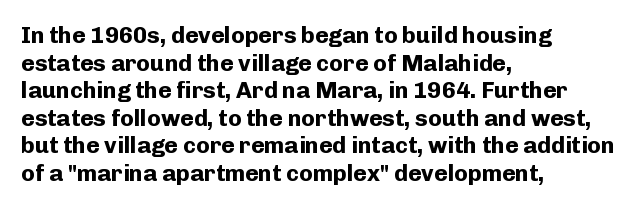
The image shows 23 px bold type, upright; set left-aligned, line spacing 1.2x, normal letter spacing, not underlined.
